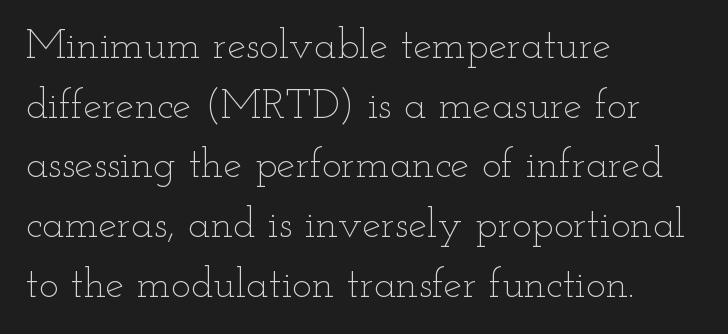
{"italic": "no", "bold": "no", "weight": "thin", "width": "wide", "stroke_contrast": "low", "x_height": "small", "monospaced": "no", "underline": "no", "align": "left", "line_spacing": "normal", "line_spacing_ratio": 1.42, "letter_spacing": "normal", "letter_spacing_em": 0.0, "glyph_px": 42}
